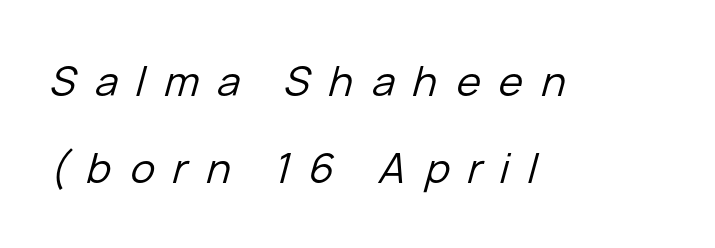
{"italic": "yes", "lean": "right", "slant_degrees": 15, "bold": "no", "weight": "regular", "width": "normal", "stroke_contrast": "low", "x_height": "medium", "monospaced": "no", "underline": "no", "align": "left", "line_spacing": "loose", "line_spacing_ratio": 2.12, "letter_spacing": "wide", "letter_spacing_em": 0.45, "glyph_px": 41}
